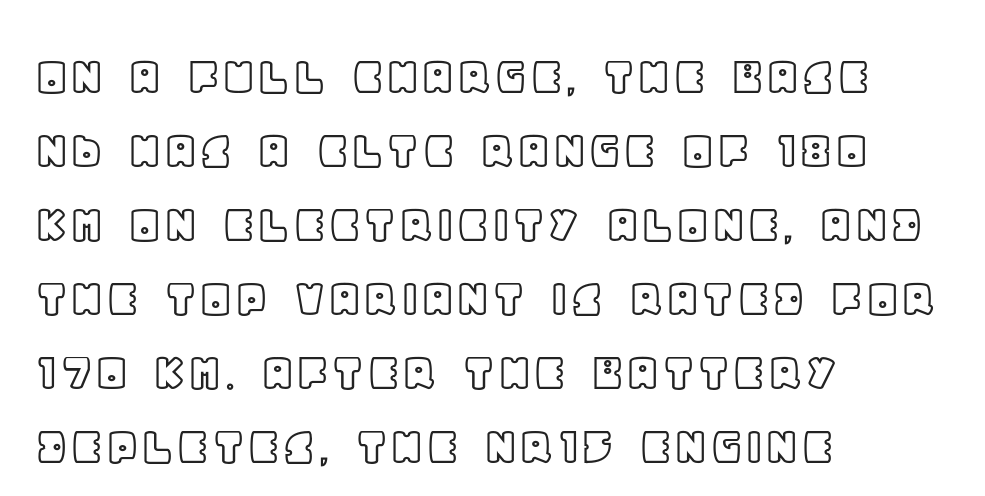
The image shows 57 px text type, upright; set left-aligned, normal line spacing (1.3x), normal letter spacing, not underlined; a large x-height.
